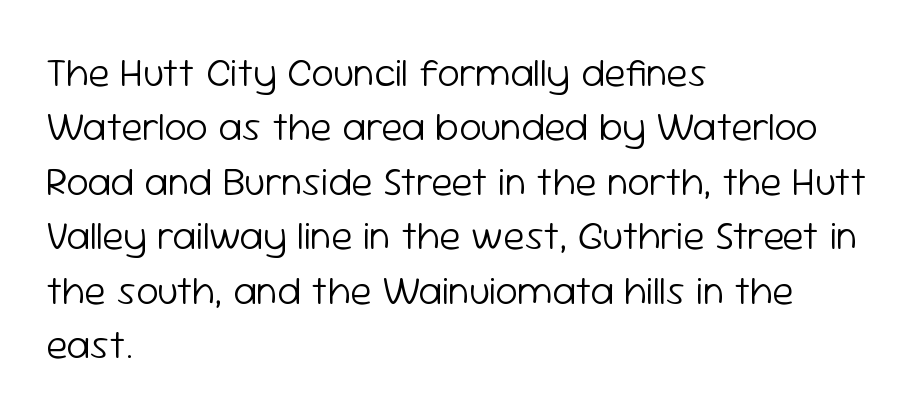
Leftover space on each line is placed entirely after the last word. The lines sit at an ordinary, default distance from one another. Tall strokes in this sample are plumb rather than angled. The glyphs are unaccompanied by any horizontal stroke below them.
